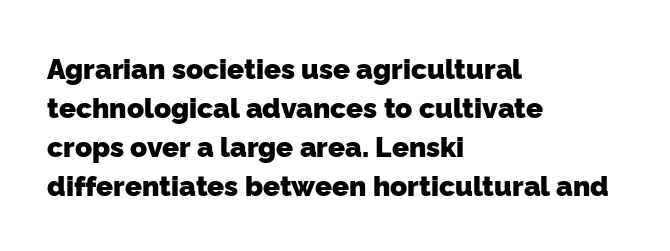
The image shows 28 px heavy sans-serif type; set left-aligned, normal line spacing (1.39x), normal letter spacing, not underlined; low stroke contrast and a medium x-height.
